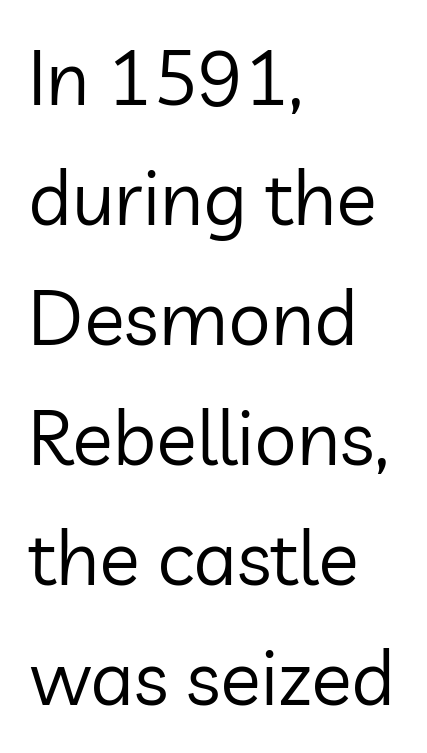
Proportional: the letters do not fall into vertical columns. A normal amount of white space separates one row of letters from the next. The line texture is even and compact thanks to regular tracking. The axis of the letterforms is exactly vertical. Caption: face not bold, strokes unweighted.
